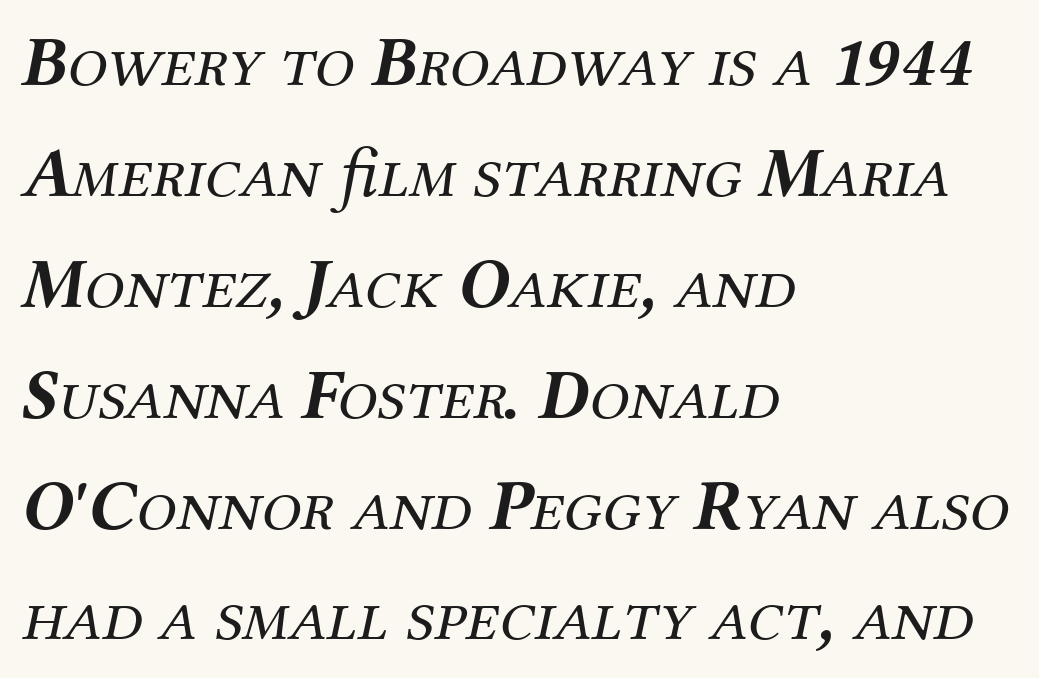
Q: Is the text bold? A: No.
Q: Is the text italic (slanted)? A: Yes, it leans right by about 12 degrees.
Q: Is the typeface a serif or a sans-serif typeface? A: Serif.
Q: Is the text underlined? A: No.
Q: How is the paragraph aligned? A: Left-aligned.
Q: Is the spacing between letters normal or unusually wide? A: Normal.
Q: Is the spacing between lines tight, normal or loose? A: Normal.
Q: Width (condensed, normal, or wide)? A: Normal.
Q: Stroke contrast? A: Medium.
Q: x-height? A: Medium.
Q: Monospaced? A: No.
